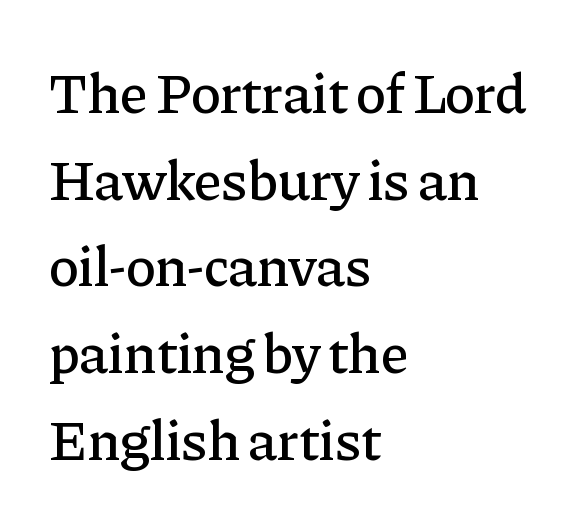
{"serif": "yes", "italic": "no", "width": "normal", "stroke_contrast": "low", "x_height": "medium", "monospaced": "no", "underline": "no", "align": "left", "line_spacing": "normal", "line_spacing_ratio": 1.52, "letter_spacing": "normal", "letter_spacing_em": 0.0, "glyph_px": 57}
